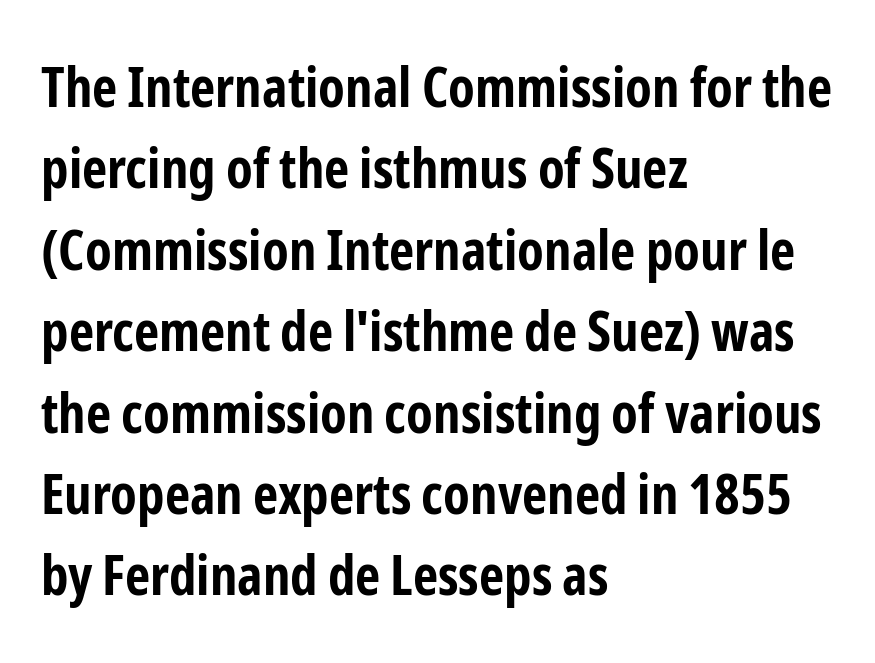
This sample has the flowing, uneven cadence of proportional lettering. These lines sit exactly where default settings would place them. The rendering keeps characters at their native spacing. This is roman type, the default non-slanted kind. Set as a true bold cut, around the 700 mark.
